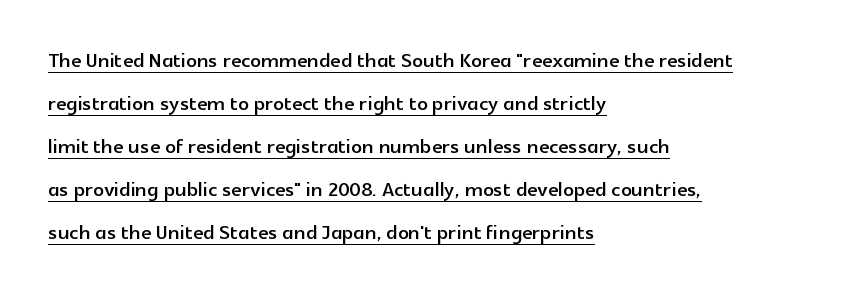
Q: Is the text italic (slanted)? A: No, it is upright.
Q: Is the text underlined? A: Yes.
Q: How is the paragraph aligned? A: Left-aligned.
Q: Is the spacing between letters normal or unusually wide? A: Normal.
Q: Is the spacing between lines tight, normal or loose? A: Normal.
